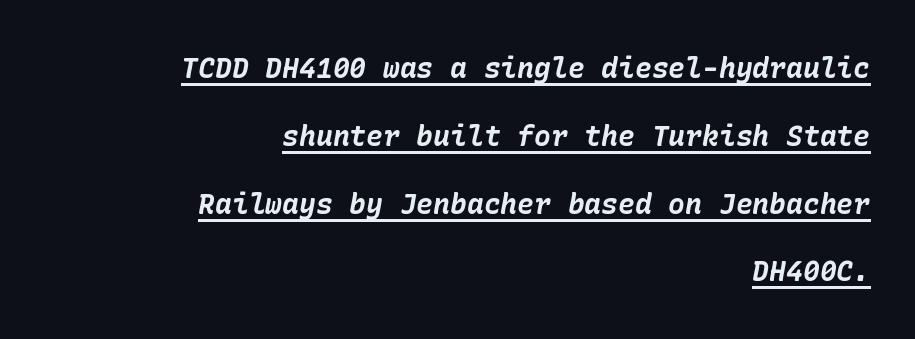
The image shows 28 px bold type, italic (leaning right); set right-aligned, loose line spacing (2.42x), normal letter spacing, underlined; low stroke contrast and a medium x-height.
